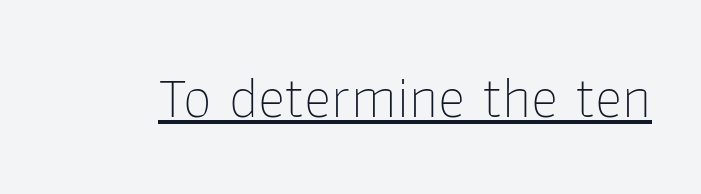
{"serif": "no", "italic": "no", "bold": "no", "weight": "thin", "width": "normal", "stroke_contrast": "low", "x_height": "medium", "monospaced": "no", "underline": "yes", "letter_spacing": "normal", "letter_spacing_em": 0.0, "glyph_px": 58}
